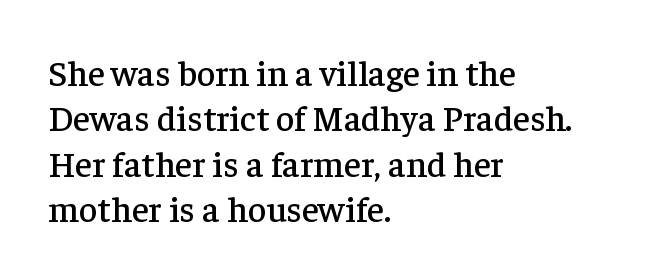
The image shows 36 px serif type, upright; set left-aligned, normal line spacing (1.26x), normal letter spacing, not underlined; low stroke contrast and a medium x-height.
